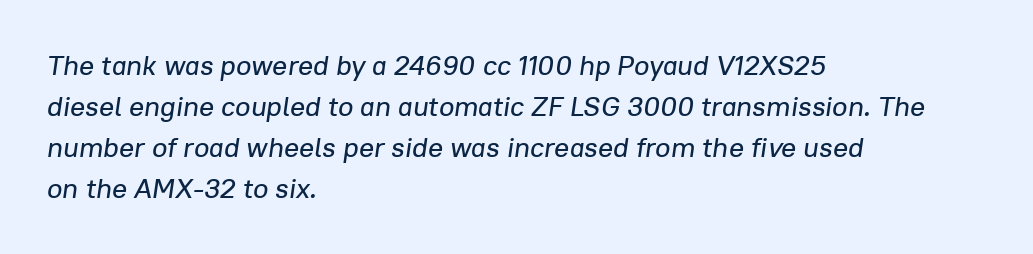
The image shows 28 px text type, italic (leaning right); set left-aligned, normal line spacing (1.47x), normal letter spacing, not underlined; low stroke contrast and a medium x-height.
